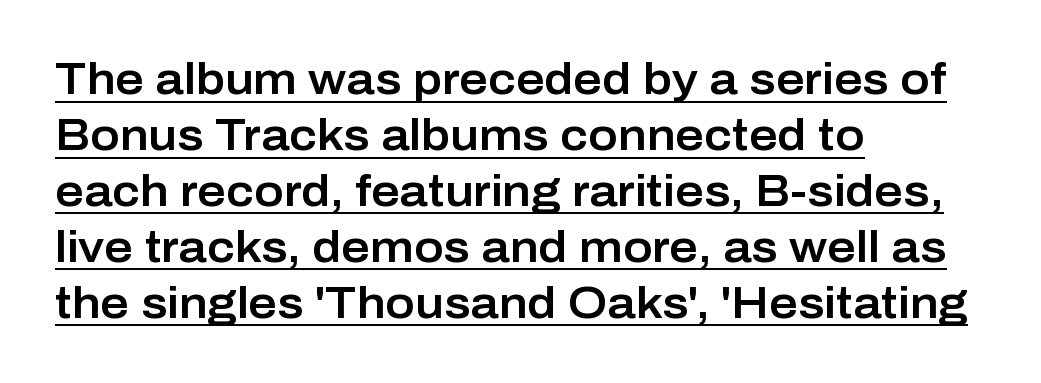
The image shows 44 px sans-serif type, upright; set left-aligned, normal line spacing (1.27x), normal letter spacing, underlined; low stroke contrast and a medium x-height.
